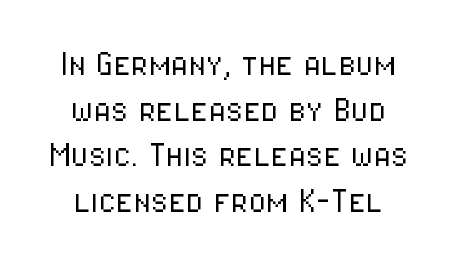
Posture: straight, roman, zero tilt. Short and long lines alike share a common midpoint. Letterform terminals end flat and unadorned throughout the passage. Honestly, the letter spacing is just normal — you wouldn't notice it. Proportional: the letters do not fall into vertical columns. Underlining? Definitely not there.
